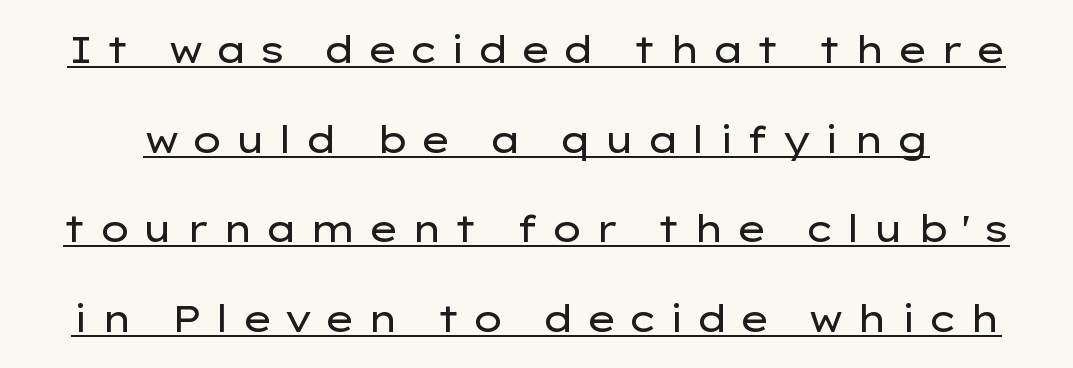
The image shows 37 px regular-weight, wide sans-serif type, upright; set loose line spacing (2.42x), unusually wide letter spacing (+0.3 em), underlined; low stroke contrast and a medium x-height.
